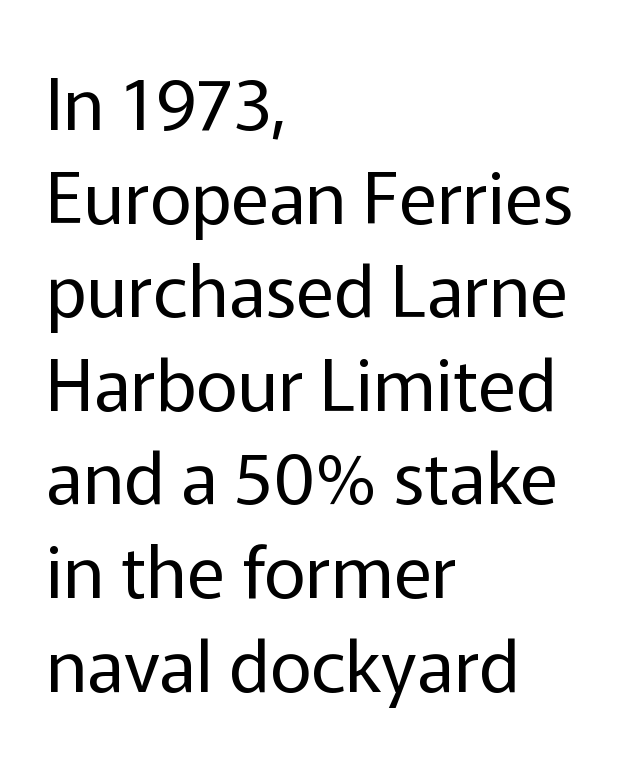
{"serif": "no", "italic": "no", "bold": "no", "weight": "regular", "width": "normal", "stroke_contrast": "low", "x_height": "medium", "monospaced": "no", "underline": "no", "align": "left", "line_spacing": "normal", "line_spacing_ratio": 1.3, "letter_spacing": "normal", "letter_spacing_em": 0.0, "glyph_px": 72}
